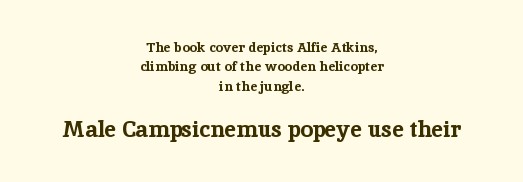
These words are printed bold, with thick strokes throughout. Short note: letters normally spaced. The space between consecutive lines is moderate. This rendering uses center alignment, leaving both contours irregular but symmetric.
